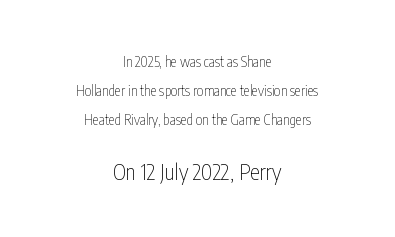
{"italic": "no", "bold": "no", "underline": "no", "align": "center", "line_spacing": "loose", "line_spacing_ratio": 2.07, "letter_spacing": "normal", "letter_spacing_em": 0.0, "larger_block": "second", "size_ratio": 1.57, "glyph_px": 22}
